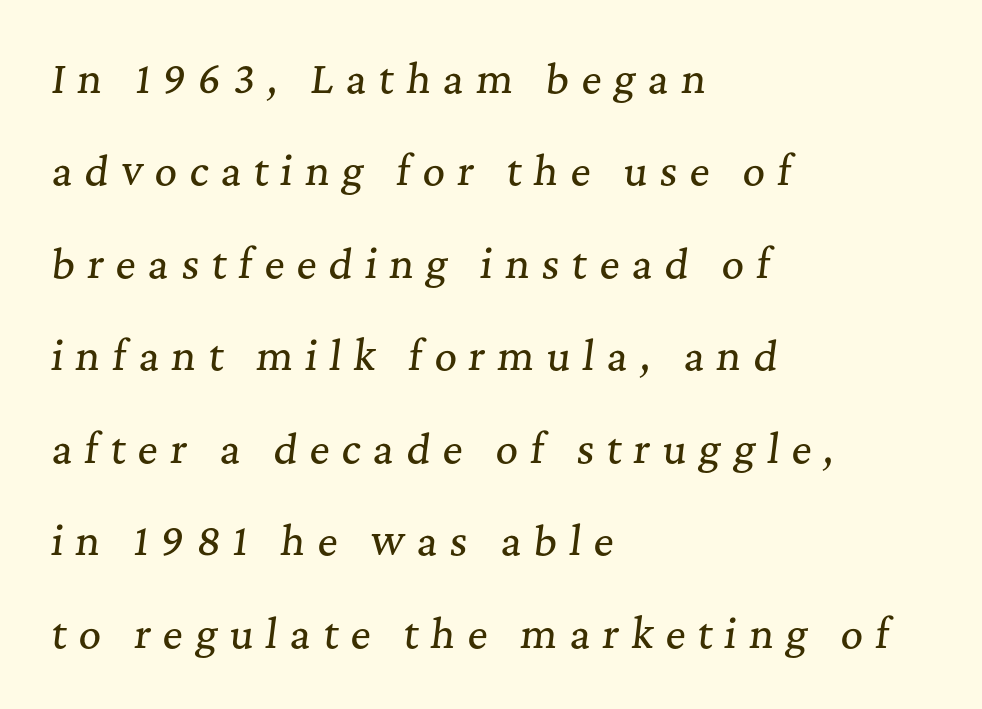
{"serif": "yes", "italic": "yes", "lean": "right", "slant_degrees": 7, "width": "normal", "stroke_contrast": "medium", "x_height": "medium", "monospaced": "no", "underline": "no", "align": "left", "line_spacing": "loose", "line_spacing_ratio": 2.37, "letter_spacing": "wide", "letter_spacing_em": 0.31, "glyph_px": 39}
